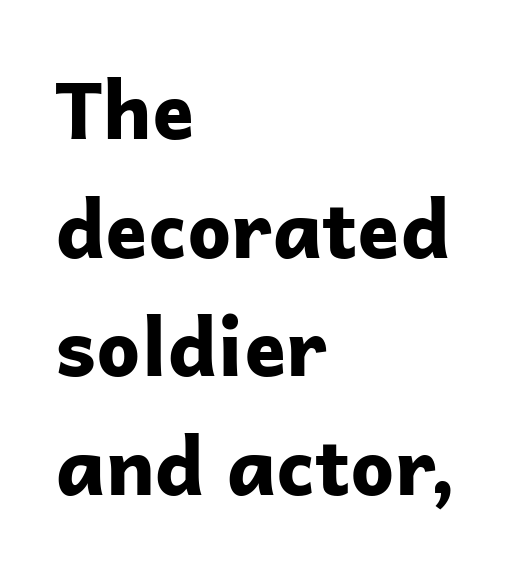
Q: Is the text bold? A: Yes.
Q: Is the text italic (slanted)? A: No, it is upright.
Q: Is the typeface a serif or a sans-serif typeface? A: Sans-serif.
Q: Is the text underlined? A: No.
Q: How is the paragraph aligned? A: Left-aligned.
Q: Is the spacing between letters normal or unusually wide? A: Normal.
Q: Is the spacing between lines tight, normal or loose? A: Normal.
Q: Width (condensed, normal, or wide)? A: Normal.
Q: Stroke contrast? A: Low.
Q: x-height? A: Medium.
Q: Monospaced? A: No.
